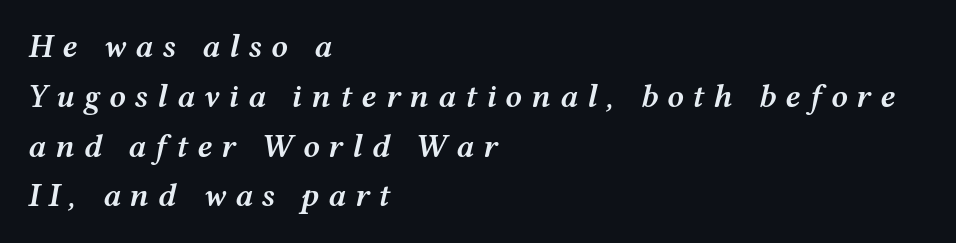
Q: Is the text bold? A: Semi-bold.
Q: Is the text italic (slanted)? A: Yes, it leans right by about 12 degrees.
Q: Is the text underlined? A: No.
Q: How is the paragraph aligned? A: Left-aligned.
Q: Is the spacing between letters normal or unusually wide? A: Unusually wide.
Q: Is the spacing between lines tight, normal or loose? A: Normal.
Q: Width (condensed, normal, or wide)? A: Wide.
Q: Stroke contrast? A: Medium.
Q: x-height? A: Medium.
Q: Monospaced? A: No.
